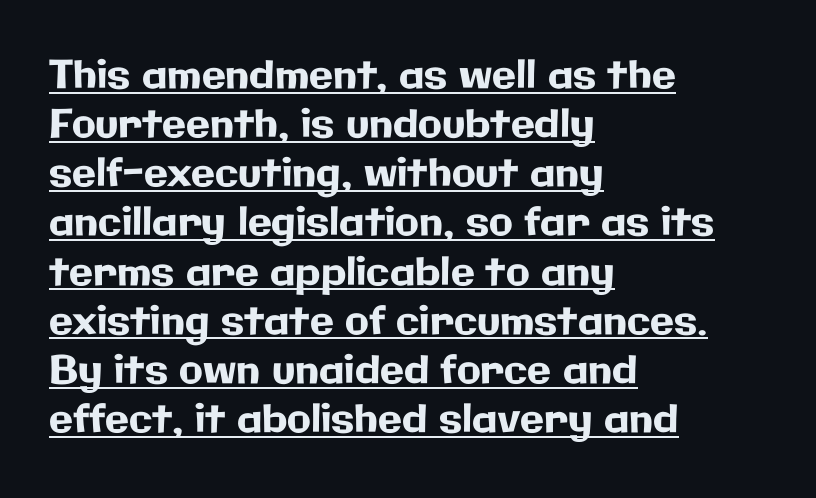
The image shows 39 px sans-serif type, upright; set left-aligned, normal line spacing (1.26x), normal letter spacing, underlined; low stroke contrast and a medium x-height.
